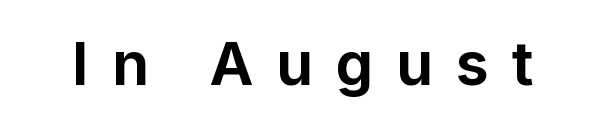
{"serif": "no", "italic": "no", "bold": "yes", "weight": "bold", "width": "normal", "stroke_contrast": "low", "x_height": "medium", "monospaced": "no", "underline": "no", "letter_spacing": "wide", "letter_spacing_em": 0.38, "glyph_px": 60}
